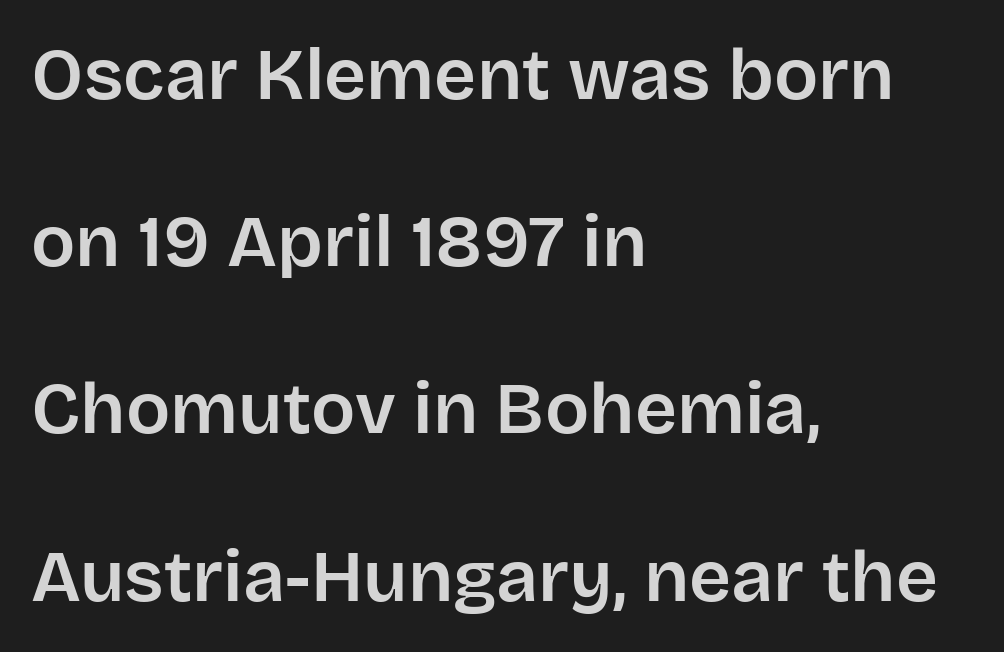
Q: Is the text italic (slanted)? A: No, it is upright.
Q: Is the typeface a serif or a sans-serif typeface? A: Sans-serif.
Q: Is the text underlined? A: No.
Q: How is the paragraph aligned? A: Left-aligned.
Q: Is the spacing between letters normal or unusually wide? A: Normal.
Q: Is the spacing between lines tight, normal or loose? A: Loose.
Q: Width (condensed, normal, or wide)? A: Normal.
Q: Stroke contrast? A: Low.
Q: x-height? A: Large.
Q: Monospaced? A: No.
